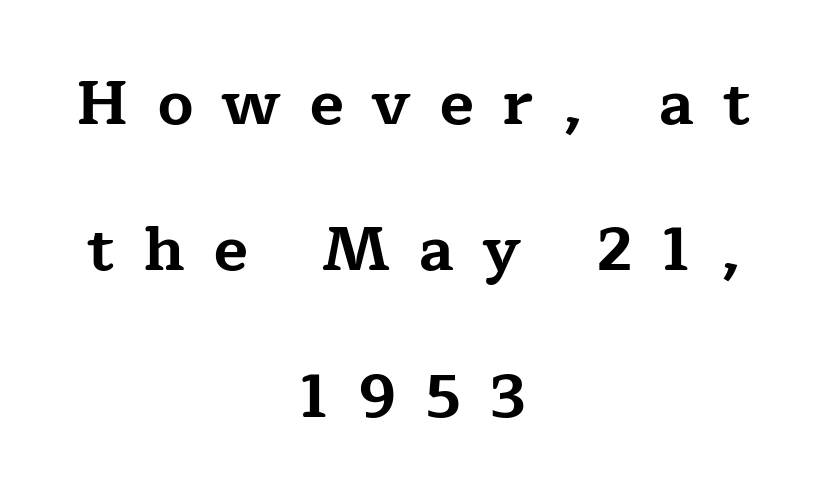
Q: Is the text bold? A: Yes.
Q: Is the text italic (slanted)? A: No, it is upright.
Q: Is the typeface a serif or a sans-serif typeface? A: Serif.
Q: Is the text underlined? A: No.
Q: How is the paragraph aligned? A: Centered.
Q: Is the spacing between letters normal or unusually wide? A: Unusually wide.
Q: Is the spacing between lines tight, normal or loose? A: Loose.
Q: Width (condensed, normal, or wide)? A: Wide.
Q: Stroke contrast? A: Low.
Q: x-height? A: Medium.
Q: Monospaced? A: No.
